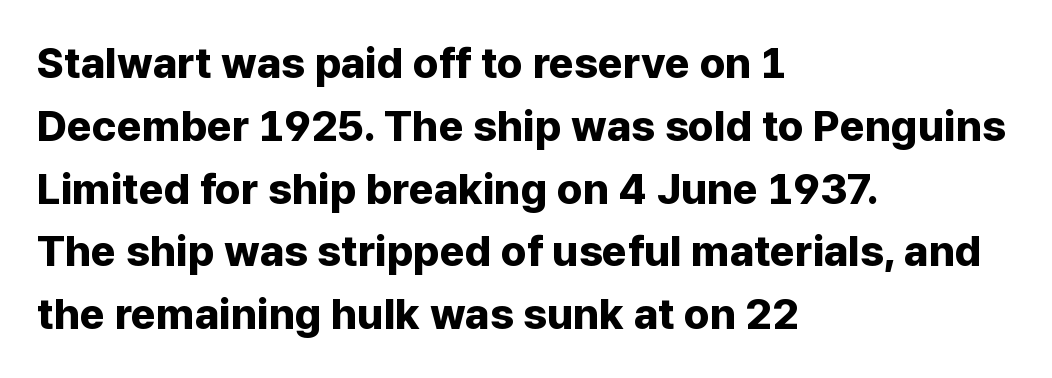
The text was rendered using a sans face with plain stroke endings. These lines were composed using upright roman letters. The designer left line spacing at the default. Look at the stroke-to-counter ratio: heavy, a bold. A classic flush-left, rag-right setting is used for this passage. Default kerning and tracking; the words read as compact shapes.
